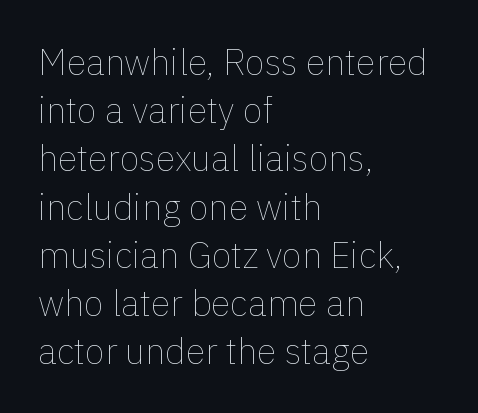
{"italic": "no", "bold": "no", "weight": "thin", "width": "normal", "x_height": "medium", "monospaced": "no", "underline": "no", "align": "left", "line_spacing": "normal", "line_spacing_ratio": 1.34, "letter_spacing": "normal", "letter_spacing_em": 0.0, "glyph_px": 36}
